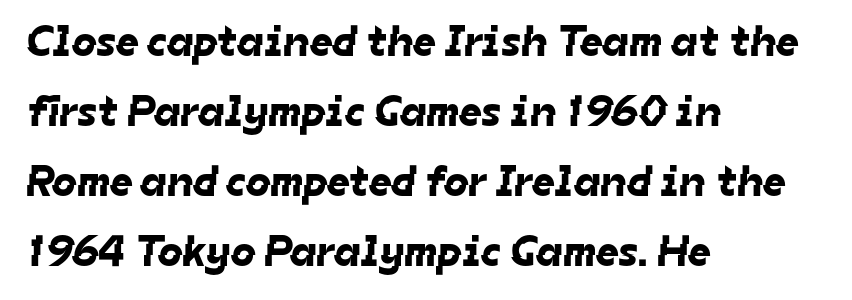
The image shows 44 px sans-serif type; set left-aligned, normal line spacing (1.59x), normal letter spacing, not underlined; low stroke contrast and a medium x-height.
